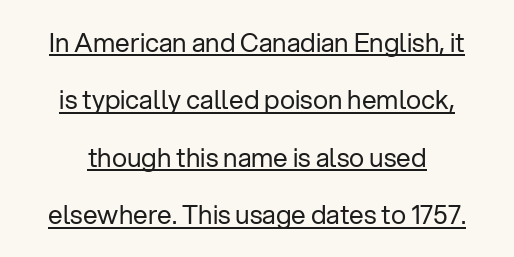
{"italic": "no", "bold": "no", "underline": "yes", "align": "center", "line_spacing": "loose", "line_spacing_ratio": 2.21, "letter_spacing": "normal", "letter_spacing_em": 0.0, "glyph_px": 26}
